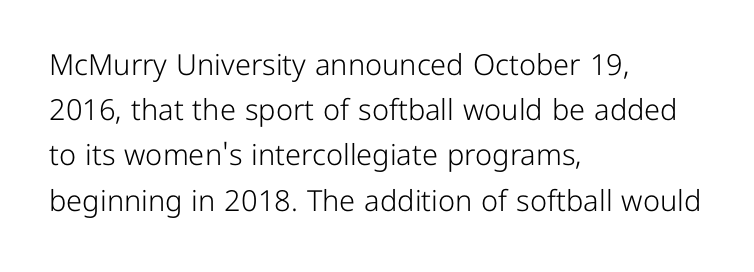
Q: Is the text bold? A: No.
Q: Is the text italic (slanted)? A: No, it is upright.
Q: Is the typeface a serif or a sans-serif typeface? A: Sans-serif.
Q: Is the text underlined? A: No.
Q: How is the paragraph aligned? A: Left-aligned.
Q: Is the spacing between letters normal or unusually wide? A: Normal.
Q: Is the spacing between lines tight, normal or loose? A: Normal.
Q: Width (condensed, normal, or wide)? A: Normal.
Q: Stroke contrast? A: Low.
Q: x-height? A: Medium.
Q: Monospaced? A: No.
